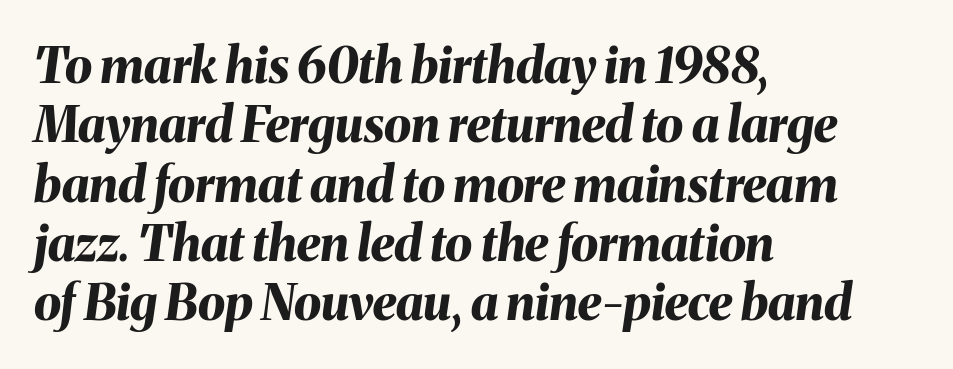
The image shows 49 px bold type, italic (leaning right); set left-aligned, line spacing 1.21x, normal letter spacing, not underlined; medium stroke contrast and a medium x-height.
